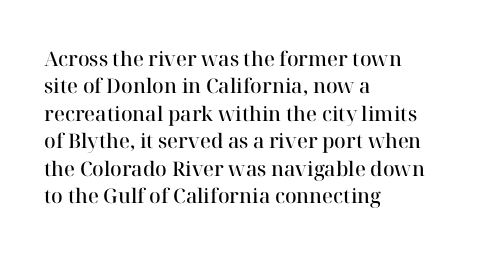
The image shows 20 px text type, upright; set left-aligned, normal line spacing (1.37x), normal letter spacing, not underlined.
